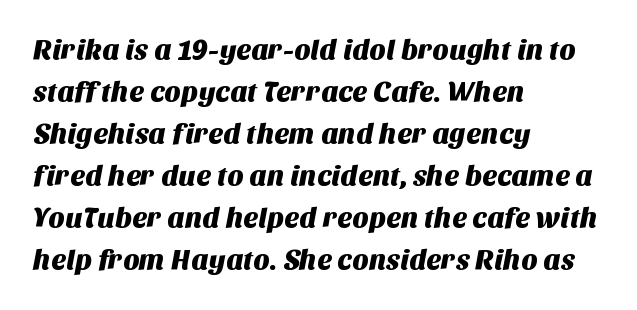
Q: Is the typeface a serif or a sans-serif typeface? A: Sans-serif.
Q: Is the text underlined? A: No.
Q: How is the paragraph aligned? A: Left-aligned.
Q: Is the spacing between letters normal or unusually wide? A: Normal.
Q: Is the spacing between lines tight, normal or loose? A: Normal.
Q: Width (condensed, normal, or wide)? A: Normal.
Q: Stroke contrast? A: Medium.
Q: x-height? A: Large.
Q: Monospaced? A: No.
